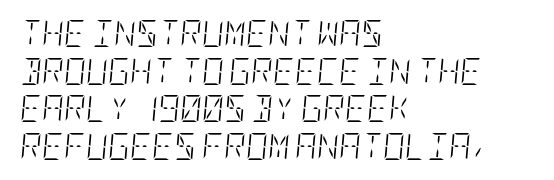
Quick note: interline space is typical. Descender tails drop into unmarked territory. The face used here is rendered with its standard letterfit. Is the type heavy? It reads as light-to-regular instead. This sample uses an oblique cut, with every glyph tilted off the vertical. This sample is left-justified, so line endings fall wherever the words run out.
